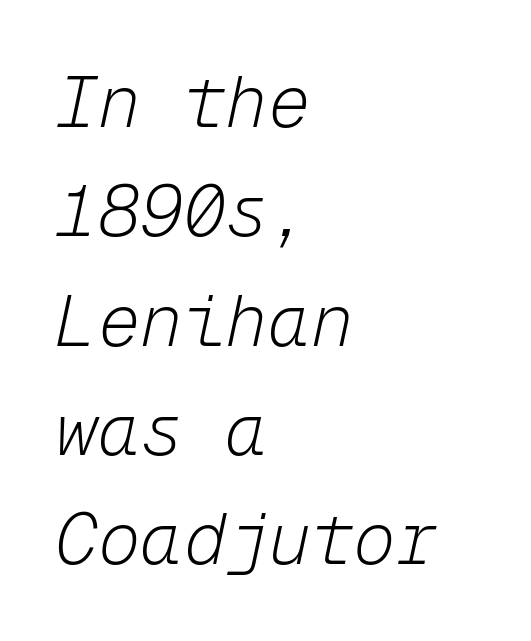
{"italic": "yes", "lean": "right", "slant_degrees": 12, "bold": "no", "weight": "light", "width": "normal", "stroke_contrast": "low", "x_height": "medium", "monospaced": "yes", "underline": "no", "align": "left", "line_spacing": "normal", "line_spacing_ratio": 1.54, "letter_spacing": "normal", "letter_spacing_em": 0.0, "glyph_px": 71}
